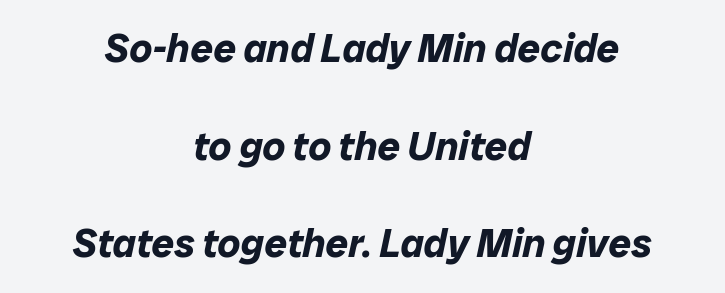
{"italic": "yes", "lean": "right", "slant_degrees": 12, "bold": "yes", "weight": "bold", "width": "normal", "stroke_contrast": "low", "x_height": "medium", "monospaced": "no", "underline": "no", "align": "center", "line_spacing": "loose", "line_spacing_ratio": 2.44, "letter_spacing": "normal", "letter_spacing_em": 0.0, "glyph_px": 40}
